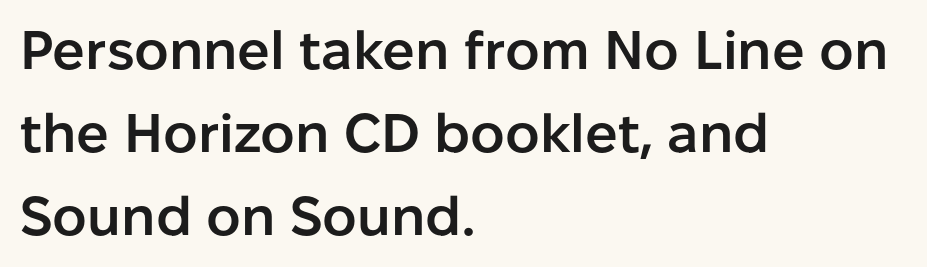
Nope, not italic — everything's standing straight. The space directly below the letters is spotless. The characters look somewhat weighty, a semibold short of true bold. These lines sit exactly where default settings would place them. These lines are rendered in a variable-pitch font.
